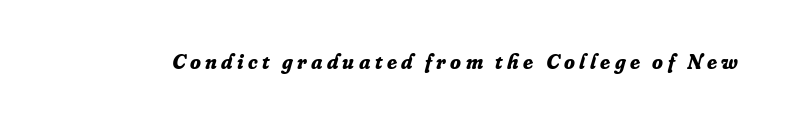
Quick note: italic. Substantial extra tracking has been applied to these lines. The strokes are fattened all the way to bold. The glyphs are unaccompanied by any horizontal stroke below them.
